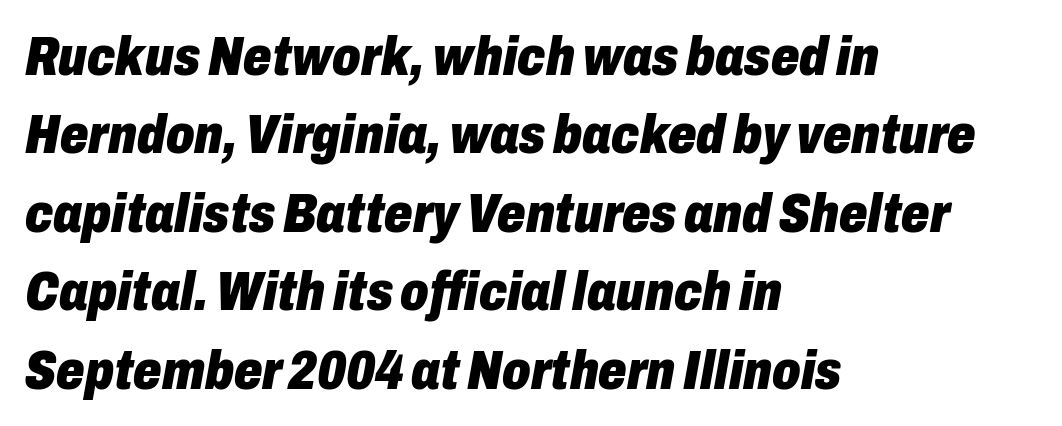
Slant detected: the letters are inclined. The face used here is proportionally spaced, like ordinary book or web type. Underline: absent. Look at the tracking — it's just the regular setting, nothing added. Look at the stroke-to-counter ratio: heavy, a bold. A student would call this left alignment; a typographer would say flush left, rag right.
